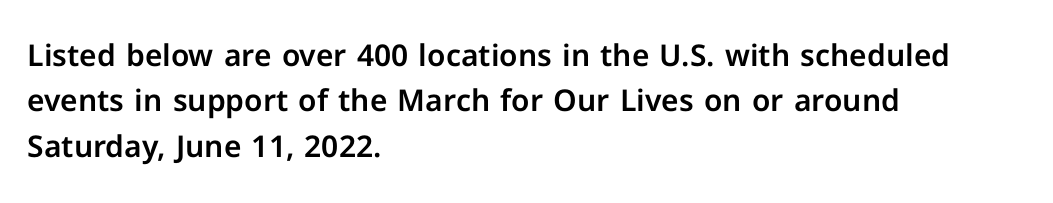
Q: Is the text italic (slanted)? A: No, it is upright.
Q: Is the typeface a serif or a sans-serif typeface? A: Sans-serif.
Q: Is the text underlined? A: No.
Q: How is the paragraph aligned? A: Left-aligned.
Q: Is the spacing between letters normal or unusually wide? A: Normal.
Q: Is the spacing between lines tight, normal or loose? A: Normal.
Q: Width (condensed, normal, or wide)? A: Normal.
Q: Stroke contrast? A: Low.
Q: x-height? A: Medium.
Q: Monospaced? A: No.
